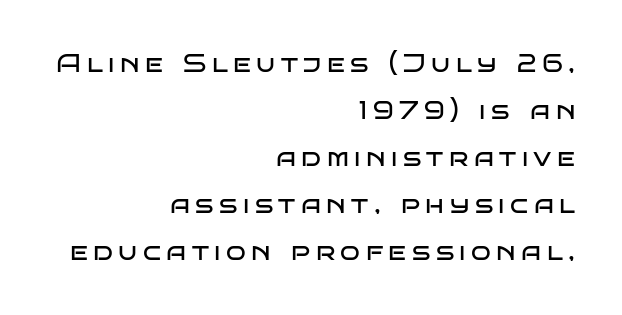
The paragraph shown leans on its right margin. These lines have a slow, spaced-out rhythm from letter to letter. The font sits on the lighter half of the weight spectrum, regular included. The specimen reads as upright at a glance. Type without underlining.
